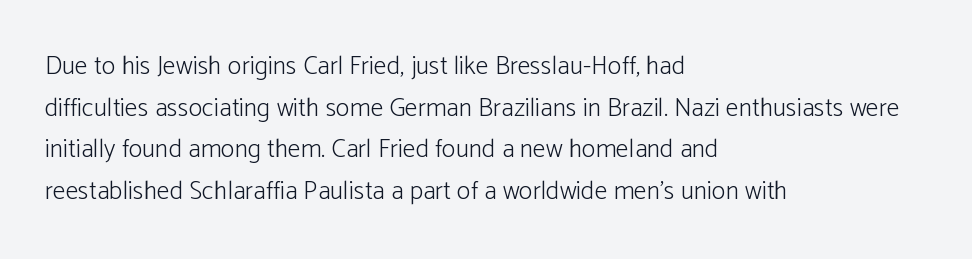
The image shows 26 px text type, upright; set left-aligned, normal line spacing (1.6x), normal letter spacing, not underlined.
